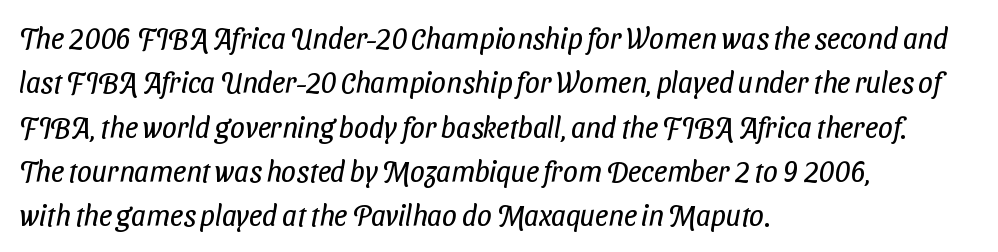
Each letter's strokes conclude bluntly, with no projecting serifs. Is the letter spacing exaggerated? No — it looks like the ordinary default. Bare-footed words on every line. This sample keeps an unexceptional amount of space between lines. The ragged edge is on the right, which tells us the setting is flush left.
